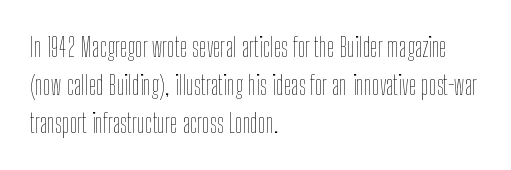
The designer left line spacing at the default. A classic flush-left, rag-right setting is used for this passage. The font sits on the lighter half of the weight spectrum, regular included. The letters stand straight up with perfectly vertical stems. No word sits above an underline.
